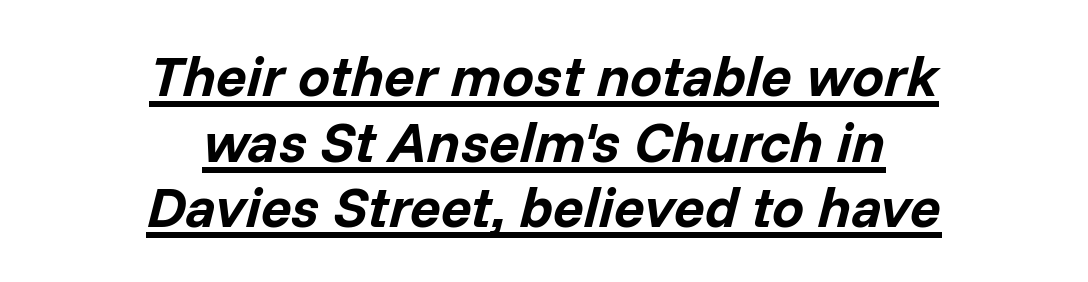
{"italic": "yes", "lean": "right", "slant_degrees": 14, "bold": "yes", "weight": "bold", "width": "normal", "stroke_contrast": "low", "x_height": "medium", "monospaced": "no", "underline": "yes", "align": "center", "line_spacing": "tight", "line_spacing_ratio": 1.15, "letter_spacing": "normal", "letter_spacing_em": 0.0, "glyph_px": 57}
